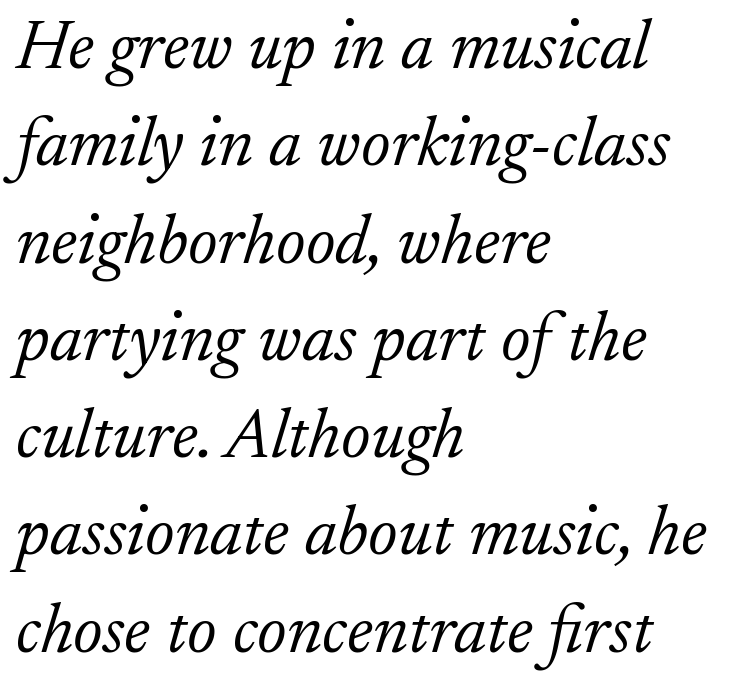
{"serif": "yes", "italic": "yes", "lean": "right", "slant_degrees": 17, "bold": "no", "weight": "light", "width": "normal", "stroke_contrast": "low", "x_height": "small", "monospaced": "no", "underline": "no", "align": "left", "line_spacing": "normal", "line_spacing_ratio": 1.39, "letter_spacing": "normal", "letter_spacing_em": 0.0, "glyph_px": 70}
